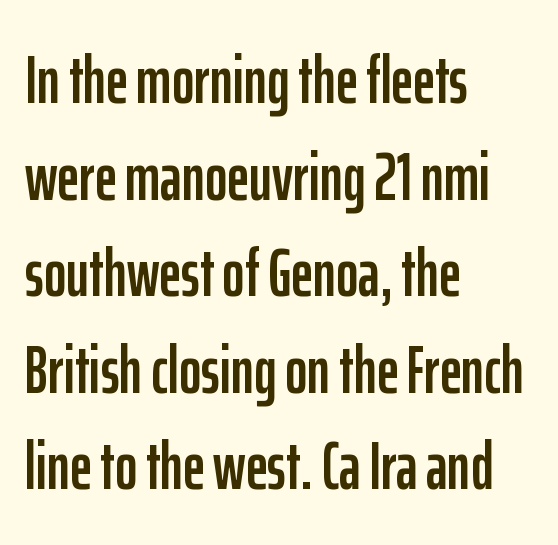
Q: Is the text italic (slanted)? A: No, it is upright.
Q: Is the typeface a serif or a sans-serif typeface? A: Sans-serif.
Q: Is the text underlined? A: No.
Q: How is the paragraph aligned? A: Left-aligned.
Q: Is the spacing between letters normal or unusually wide? A: Normal.
Q: Is the spacing between lines tight, normal or loose? A: Normal.
Q: Width (condensed, normal, or wide)? A: Condensed.
Q: Stroke contrast? A: Low.
Q: x-height? A: Medium.
Q: Monospaced? A: No.
